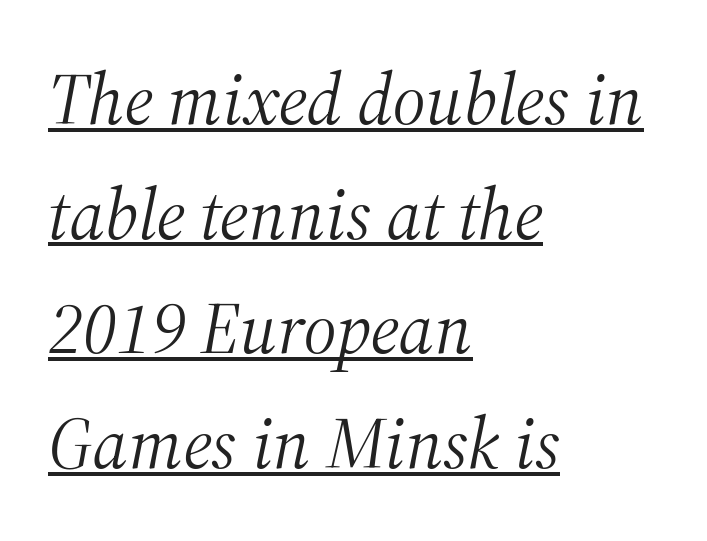
Look at the tracking — it's just the regular setting, nothing added. Compared with ordinary roman type, these characters are visibly tilted. Where is the straight margin? On the left. One glance says typical: line gaps are just what's usual.
